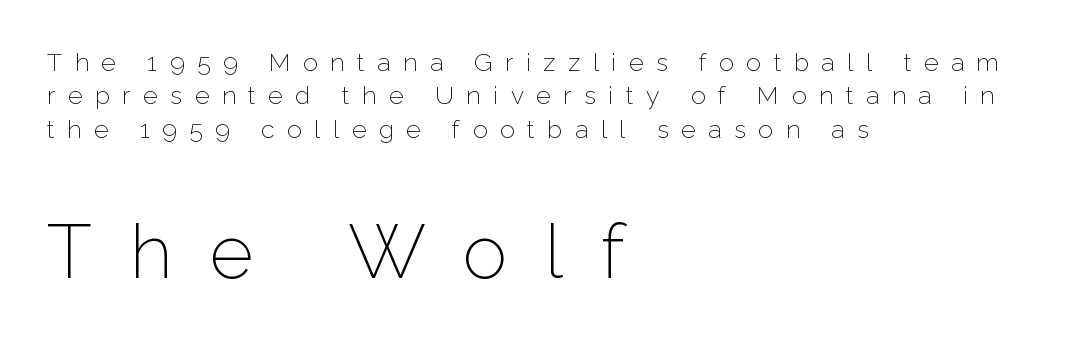
{"serif": "no", "italic": "no", "bold": "no", "weight": "light", "width": "normal", "stroke_contrast": "low", "x_height": "medium", "monospaced": "no", "underline": "no", "align": "left", "line_spacing": "normal", "line_spacing_ratio": 1.34, "letter_spacing": "wide", "letter_spacing_em": 0.5, "larger_block": "second", "size_ratio": 3.0, "glyph_px": 75}
